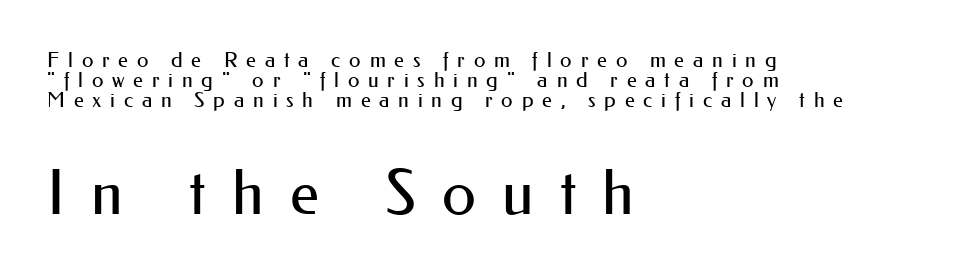
{"serif": "no", "italic": "no", "bold": "no", "weight": "regular", "width": "normal", "stroke_contrast": "medium", "x_height": "small", "monospaced": "no", "underline": "no", "align": "left", "line_spacing": "tight", "line_spacing_ratio": 0.96, "letter_spacing": "wide", "letter_spacing_em": 0.42, "larger_block": "second", "size_ratio": 2.95, "glyph_px": 62}
